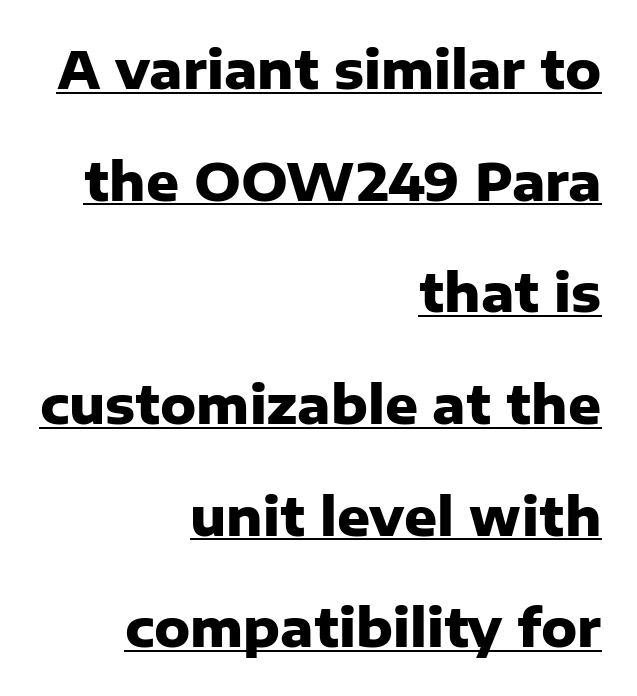
This sample is right-justified, so line beginnings fall wherever the words allow. Students, observe: this is what heavily led, spacious text looks like. This is heavy type, rendered in bold. The gaps between neighbouring characters are ordinary and unremarkable. Do the letters lean? They stand straight. Like a heading marked for emphasis, these lines bear an underscore.
